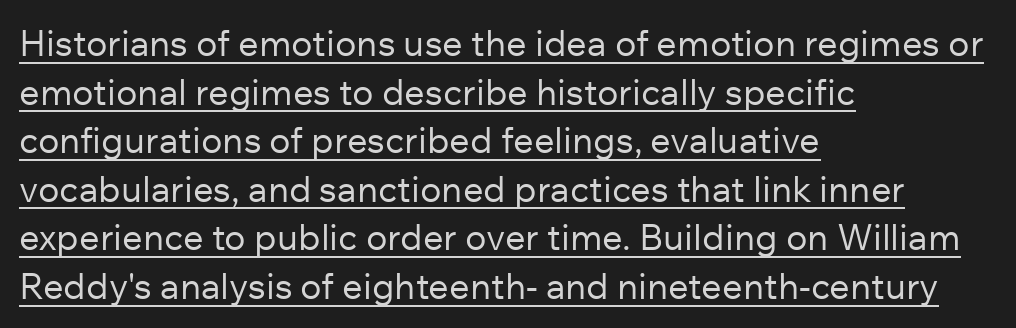
Each letter's strokes conclude bluntly, with no projecting serifs. Spacing verdict: proportional, widths tailored to each character. These lines stack with their left ends in a neat column. The tracking reads as untouched default to a designer's eye.
